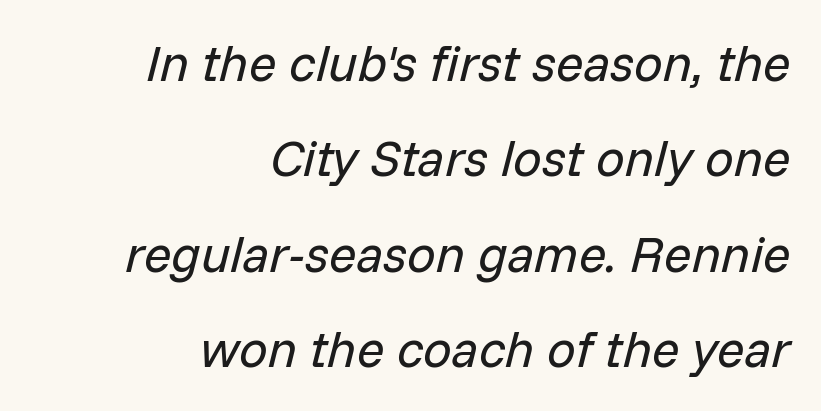
The rendering uses natural spacing where letterforms have individual widths. Any mark beneath the type? The region is blank. The face looks like a standard text weight, possibly lighter. Line endings align vertically; line beginnings do not. Students, note that the glyphs here touch the page at normal intervals.
